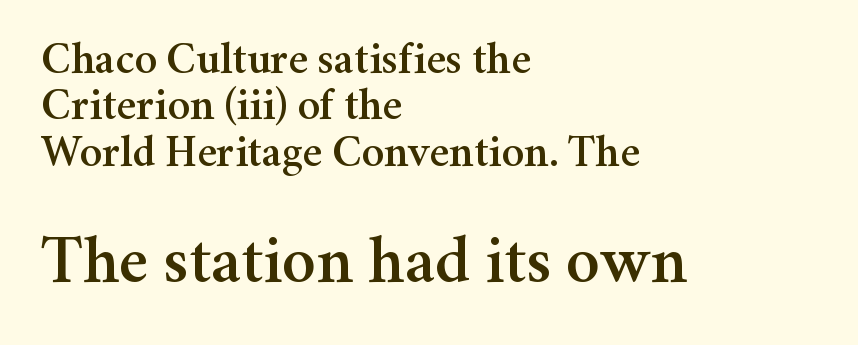
{"serif": "yes", "italic": "no", "width": "normal", "stroke_contrast": "medium", "x_height": "medium", "monospaced": "no", "underline": "no", "align": "left", "line_spacing": "tight", "line_spacing_ratio": 1.03, "letter_spacing": "normal", "letter_spacing_em": 0.0, "larger_block": "second", "size_ratio": 1.51, "glyph_px": 68}
